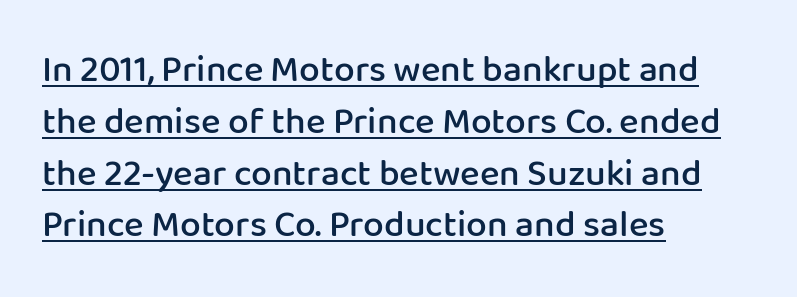
The image shows 37 px semibold sans-serif type, upright; set left-aligned, normal line spacing (1.4x), normal letter spacing, underlined; low stroke contrast and a medium x-height.
